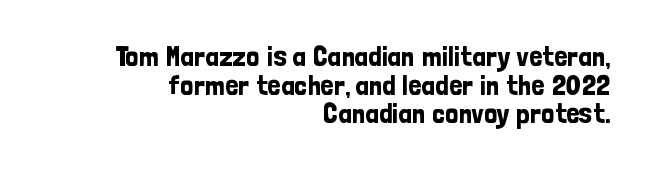
You can tell it's not italic because the verticals are truly vertical. You can tell from the bare stems that sans-serif type was used. Descender tails drop into unmarked territory. These lines stack with their right ends in a neat column. Think of a printed novel: that variable character pitch is what you see here.
